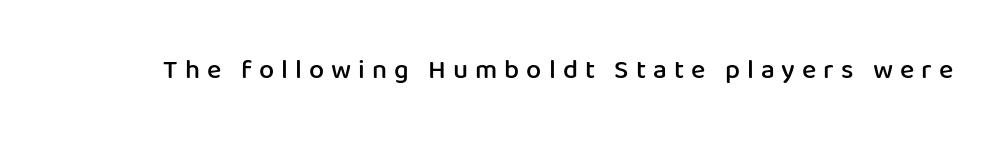
The image shows 27 px text type, upright; set unusually wide letter spacing (+0.26 em), not underlined.
